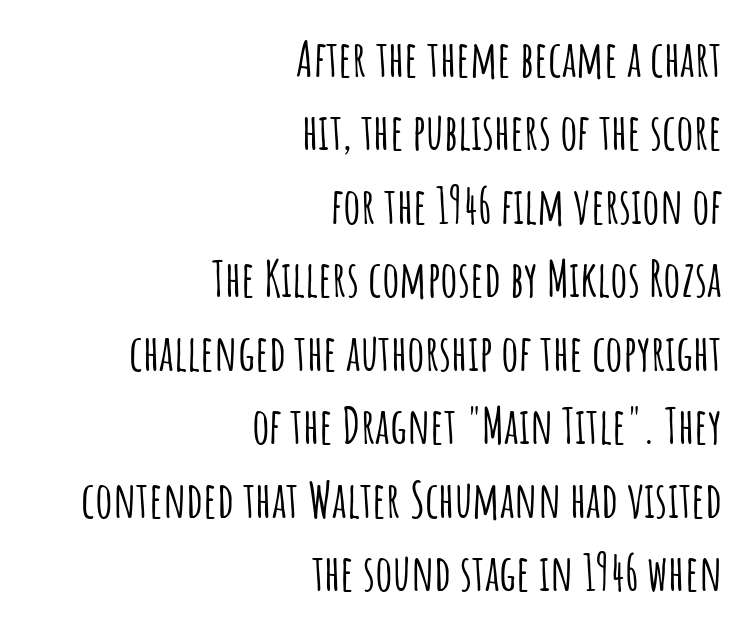
The image shows 49 px condensed sans-serif type, upright; set right-aligned, normal line spacing (1.5x), normal letter spacing, not underlined; low stroke contrast and a large x-height.
